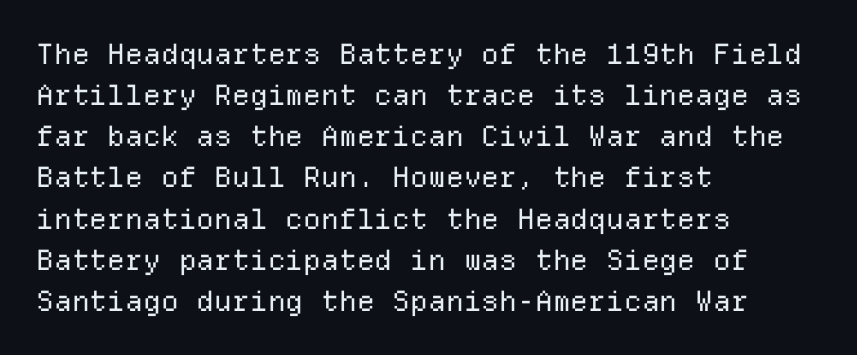
The image shows 28 px regular-weight sans-serif type, upright, monospaced; set left-aligned, normal line spacing (1.47x), normal letter spacing, not underlined; low stroke contrast and a medium x-height.
